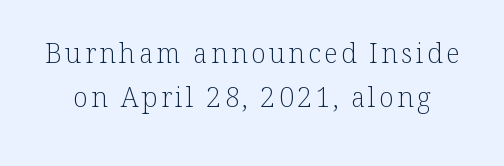
{"italic": "no", "bold": "no", "underline": "no", "line_spacing": "normal", "line_spacing_ratio": 1.63, "glyph_px": 27}
